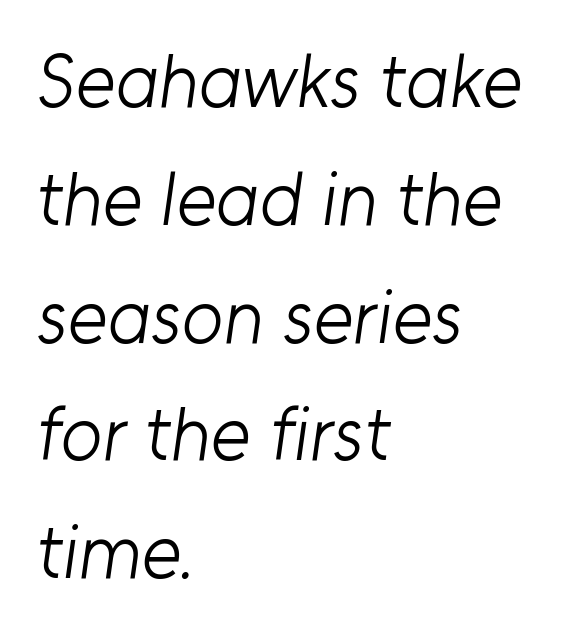
{"serif": "no", "bold": "no", "weight": "light", "width": "normal", "stroke_contrast": "low", "x_height": "medium", "monospaced": "no", "underline": "no", "align": "left", "line_spacing": "normal", "line_spacing_ratio": 1.55, "letter_spacing": "normal", "letter_spacing_em": 0.0, "glyph_px": 76}
